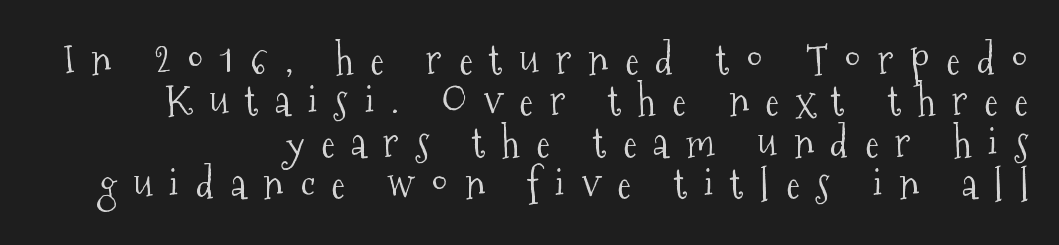
Q: Is the text bold? A: No.
Q: Is the text italic (slanted)? A: No, it is upright.
Q: Is the typeface a serif or a sans-serif typeface? A: Serif.
Q: Is the text underlined? A: No.
Q: How is the paragraph aligned? A: Right-aligned.
Q: Is the spacing between letters normal or unusually wide? A: Unusually wide.
Q: Is the spacing between lines tight, normal or loose? A: Tight.
Q: Width (condensed, normal, or wide)? A: Condensed.
Q: Stroke contrast? A: Medium.
Q: x-height? A: Medium.
Q: Monospaced? A: No.
